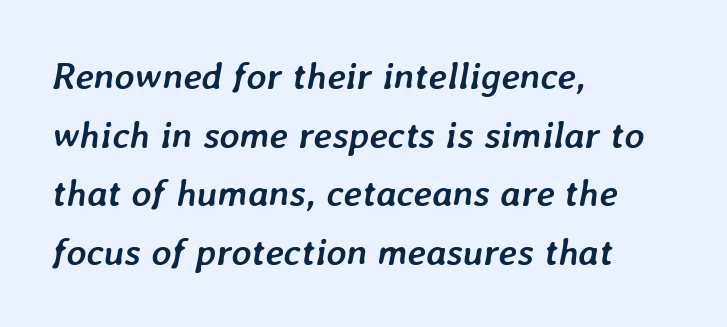
How would I describe the line gaps? Plain and ordinary. The zone under the glyphs is completely vacant. The passage shown is typed in a proportional face where columns would drift. Weight: bold. Nobody touched the tracking dial on this one.
